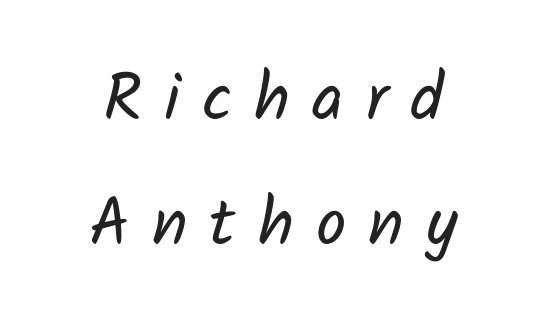
Varying glyph widths throughout — classic text-font behaviour. I'd call this a sans setting — the letters go barefoot. Underlining? Definitely not there. Heft: none added — not bold.
